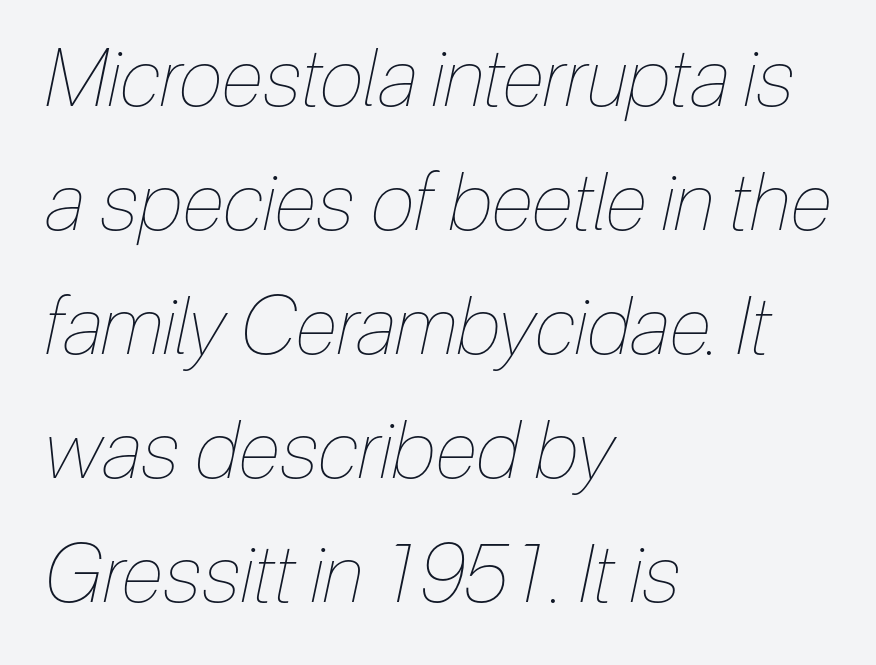
Q: Is the text bold? A: No.
Q: Is the text italic (slanted)? A: Yes, it leans right by about 12 degrees.
Q: Is the text underlined? A: No.
Q: How is the paragraph aligned? A: Left-aligned.
Q: Is the spacing between letters normal or unusually wide? A: Normal.
Q: Is the spacing between lines tight, normal or loose? A: Normal.
Q: Width (condensed, normal, or wide)? A: Condensed.
Q: Stroke contrast? A: Low.
Q: x-height? A: Medium.
Q: Monospaced? A: No.
